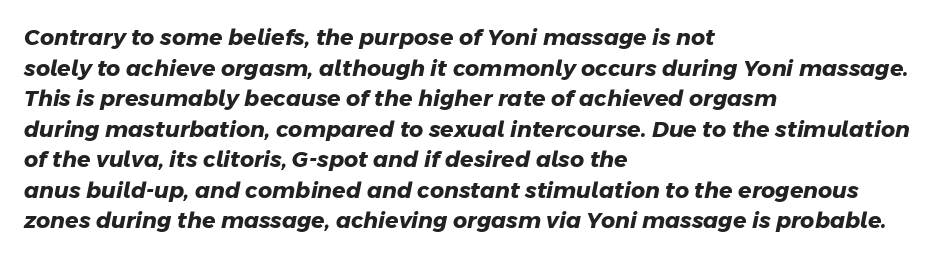
{"bold": "yes", "underline": "no", "align": "left", "line_spacing": "normal", "line_spacing_ratio": 1.39, "letter_spacing": "normal", "letter_spacing_em": 0.0, "glyph_px": 22}
